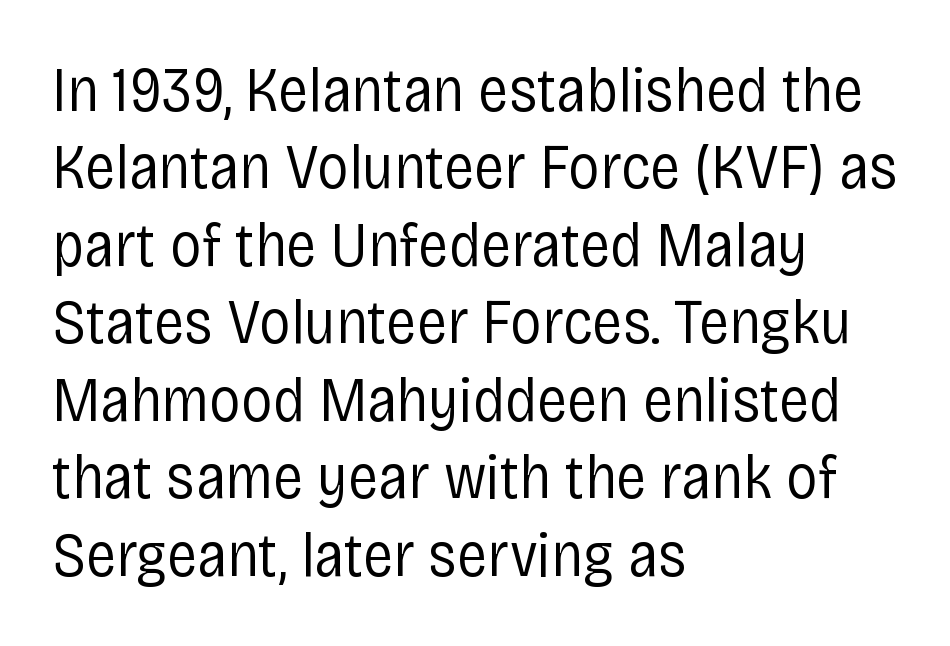
The image shows 63 px regular-weight, condensed sans-serif type, upright; set left-aligned, line spacing 1.23x, normal letter spacing, not underlined; low stroke contrast and a large x-height.
